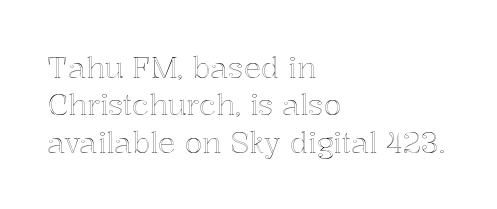
The image shows 29 px text type, upright; set left-aligned, normal line spacing (1.29x), normal letter spacing, not underlined; a medium x-height.
